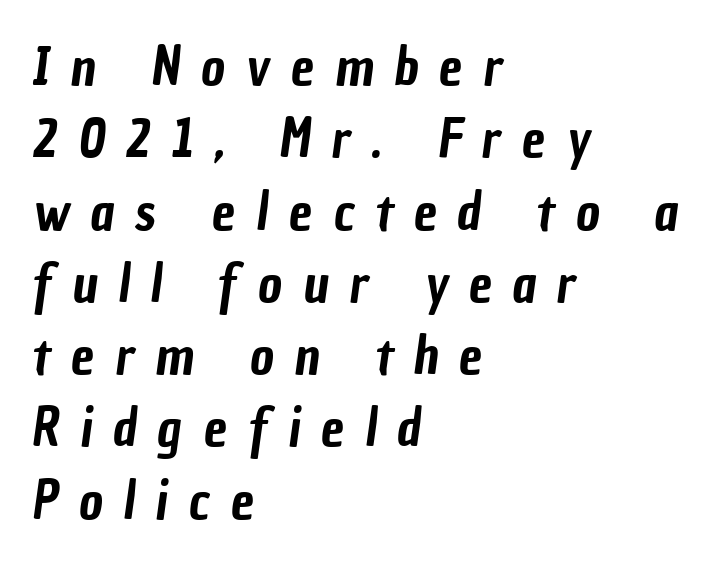
The image shows 52 px condensed sans-serif type; set left-aligned, normal line spacing (1.39x), unusually wide letter spacing (+0.4 em), not underlined; low stroke contrast and a medium x-height.
